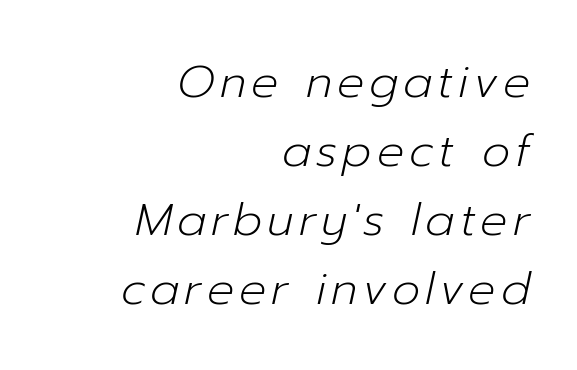
The axis of the letterforms is tilted away from vertical. Students, observe: this is what conventionally led text looks like. Just letters on the line, the space beneath them empty. Varying glyph widths throughout — classic text-font behaviour.
